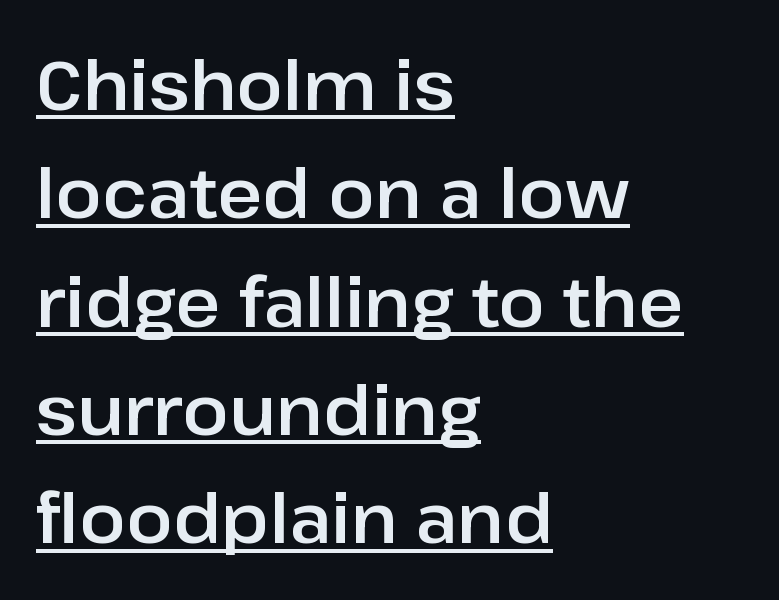
The compositor pushed each line to the left boundary. Italic: no, the glyphs are upright roman. Grotesque or geometric, the face here clearly has no serifs. Vertical spacing — default.
